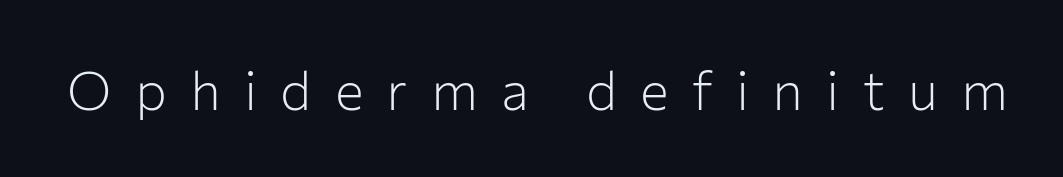
{"serif": "no", "italic": "no", "bold": "no", "weight": "light", "width": "normal", "stroke_contrast": "low", "x_height": "medium", "monospaced": "no", "underline": "no", "letter_spacing": "wide", "letter_spacing_em": 0.43, "glyph_px": 54}
